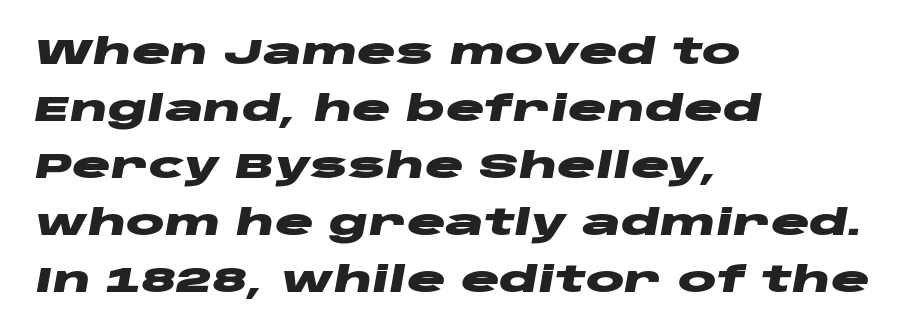
The image shows 36 px heavy, wide type, italic (leaning right); set left-aligned, normal line spacing (1.58x), normal letter spacing, not underlined; low stroke contrast and a large x-height.
